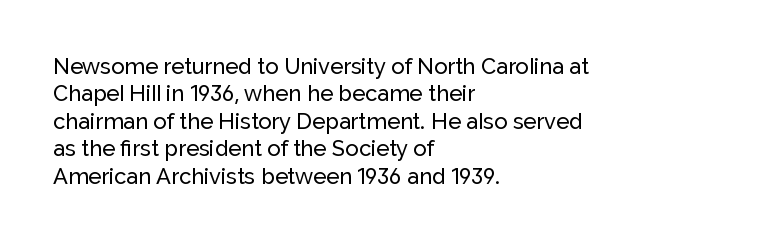
Letter spacing: default. Words float on clear page, feet unadorned. Every stem runs plumb, perpendicular to the baseline. Is there much room between lines? A standard amount, neither cramped nor airy. Reading down the block, your eye returns to a fixed left position each line.
